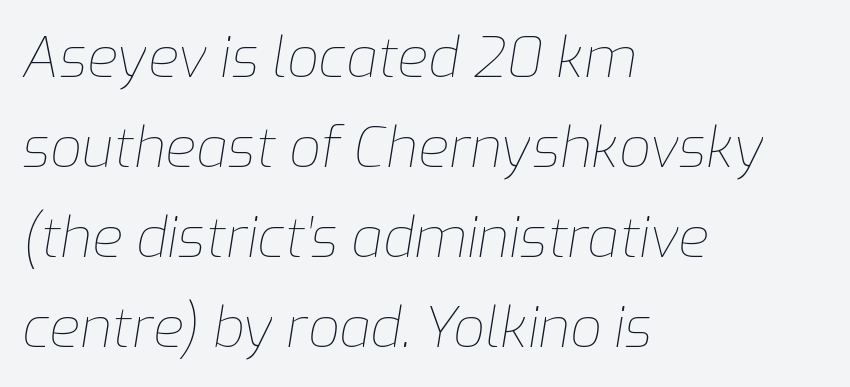
The image shows 56 px thin type, italic (leaning right); set left-aligned, normal line spacing (1.61x), normal letter spacing, not underlined; low stroke contrast and a medium x-height.
